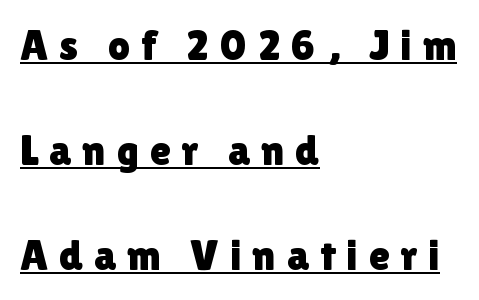
{"serif": "no", "italic": "no", "width": "normal", "x_height": "medium", "monospaced": "no", "underline": "yes", "align": "left", "line_spacing": "loose", "line_spacing_ratio": 2.44, "letter_spacing": "wide", "letter_spacing_em": 0.25, "glyph_px": 43}
